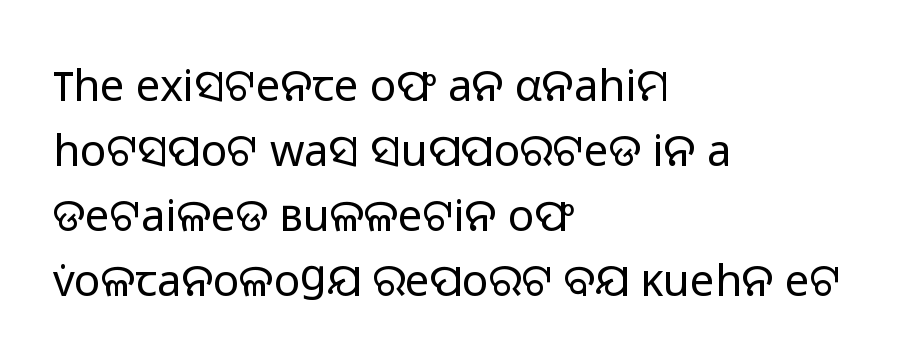
Q: Is the text bold? A: No.
Q: Is the text italic (slanted)? A: No, it is upright.
Q: Is the typeface a serif or a sans-serif typeface? A: Sans-serif.
Q: Is the text underlined? A: No.
Q: How is the paragraph aligned? A: Left-aligned.
Q: Is the spacing between letters normal or unusually wide? A: Normal.
Q: Is the spacing between lines tight, normal or loose? A: Normal.
Q: Width (condensed, normal, or wide)? A: Normal.
Q: Stroke contrast? A: Low.
Q: x-height? A: Medium.
Q: Monospaced? A: No.
